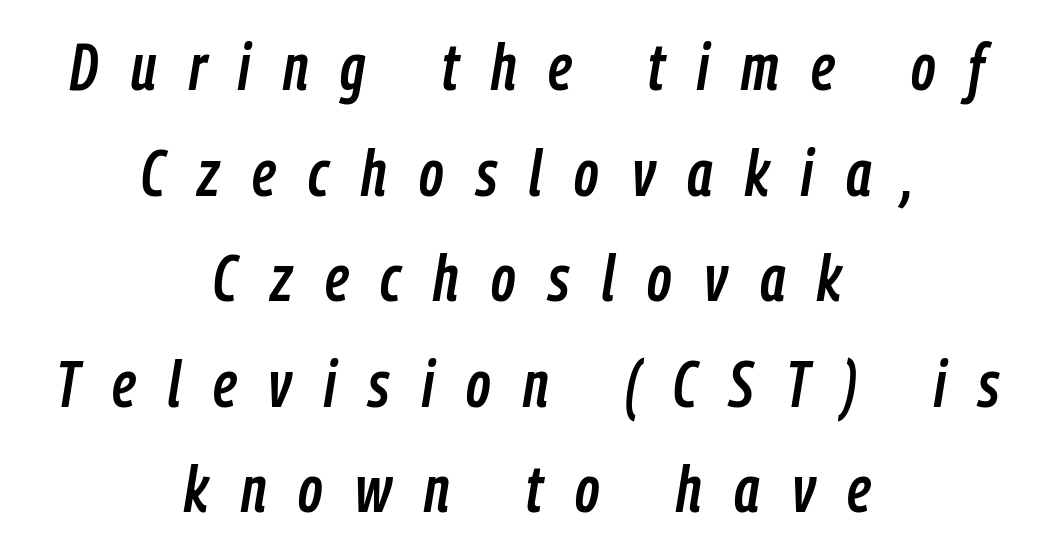
{"italic": "yes", "lean": "right", "slant_degrees": 9, "width": "condensed", "stroke_contrast": "low", "x_height": "medium", "monospaced": "no", "underline": "no", "align": "center", "line_spacing": "normal", "line_spacing_ratio": 1.6, "letter_spacing": "wide", "letter_spacing_em": 0.49, "glyph_px": 66}
